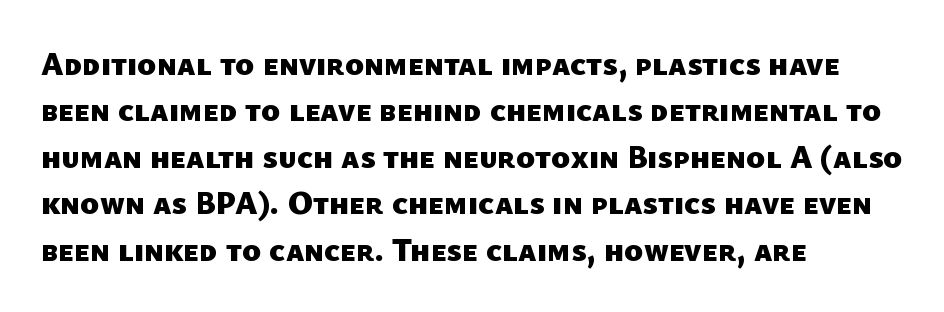
Each word holds together tightly as a unit, with standard inter-letter gaps. To sum up the face: it is a sans, with no serifs. A typesetter would call this proportional, since set widths differ per character. The lines are quadded left.
